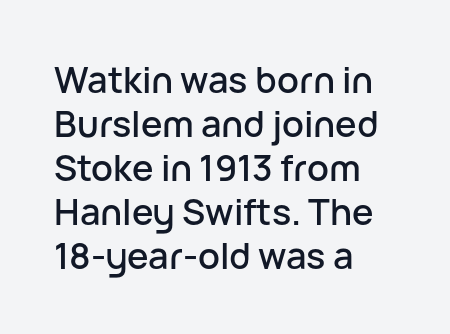
The image shows 36 px sans-serif type, upright; set left-aligned, line spacing 1.22x, normal letter spacing, not underlined; low stroke contrast and a medium x-height.
